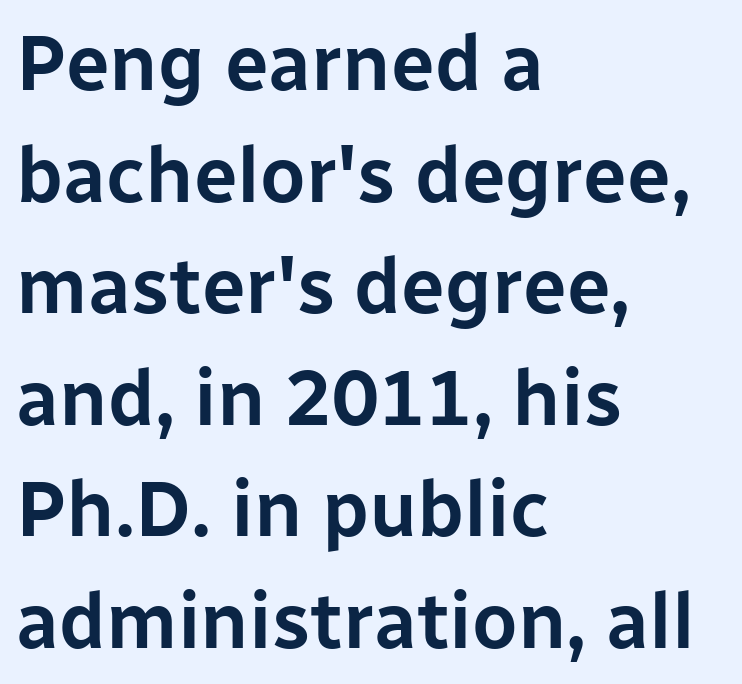
{"serif": "no", "italic": "no", "width": "normal", "stroke_contrast": "low", "x_height": "medium", "monospaced": "no", "underline": "no", "align": "left", "line_spacing": "normal", "line_spacing_ratio": 1.43, "letter_spacing": "normal", "letter_spacing_em": 0.0, "glyph_px": 78}
